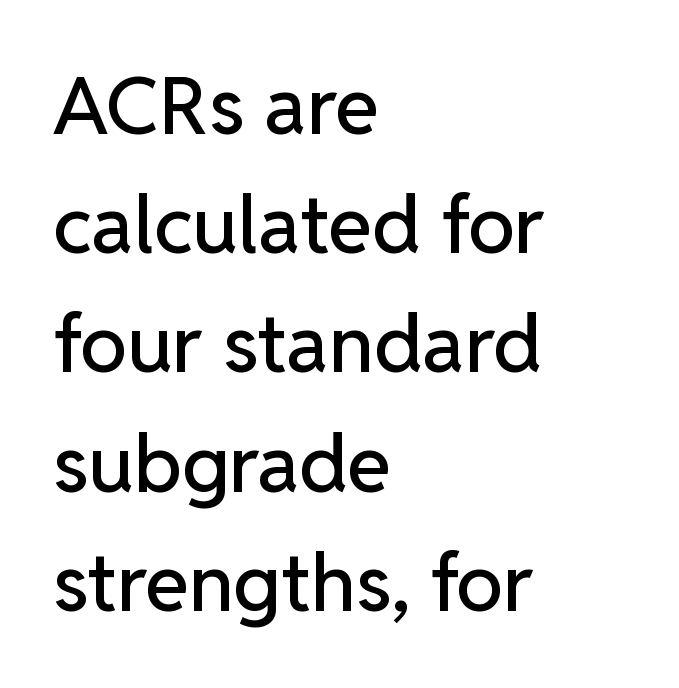
The image shows 80 px sans-serif type, upright; set left-aligned, normal line spacing (1.49x), normal letter spacing, not underlined; low stroke contrast and a medium x-height.
